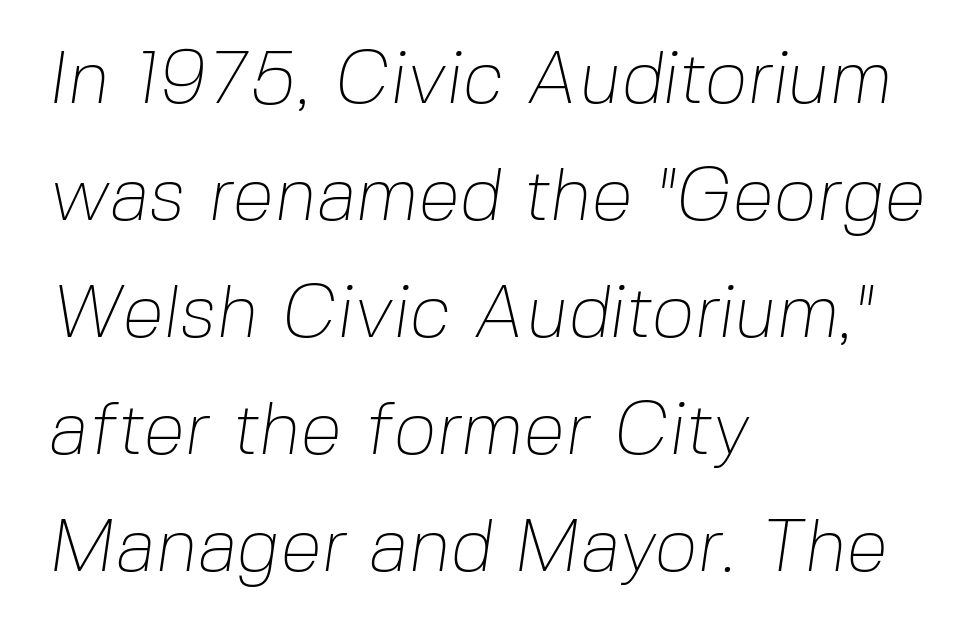
{"serif": "no", "bold": "no", "weight": "thin", "width": "normal", "stroke_contrast": "low", "x_height": "medium", "monospaced": "no", "underline": "no", "align": "left", "line_spacing": "normal", "line_spacing_ratio": 1.56, "letter_spacing": "normal", "letter_spacing_em": 0.0, "glyph_px": 75}
